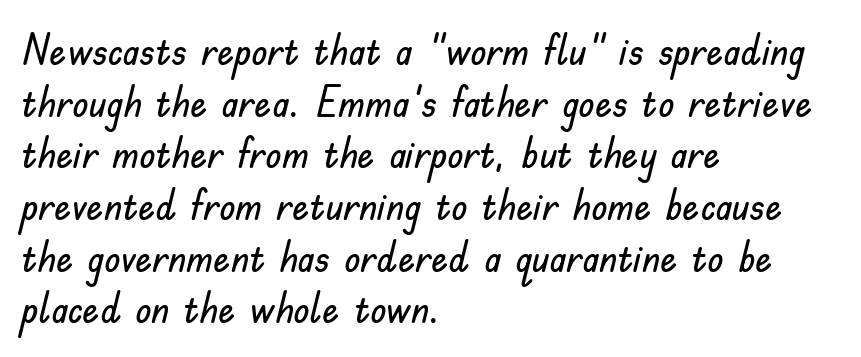
The image shows 42 px sans-serif type; set left-aligned, line spacing 1.23x, normal letter spacing, not underlined; low stroke contrast and a small x-height.
